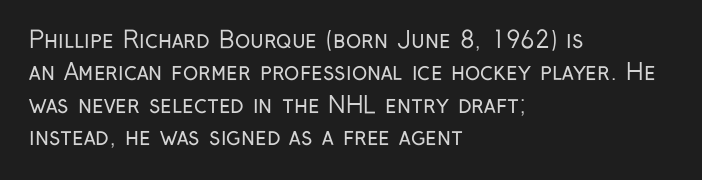
The image shows 23 px text type, upright; set left-aligned, normal line spacing (1.41x), normal letter spacing, not underlined.
